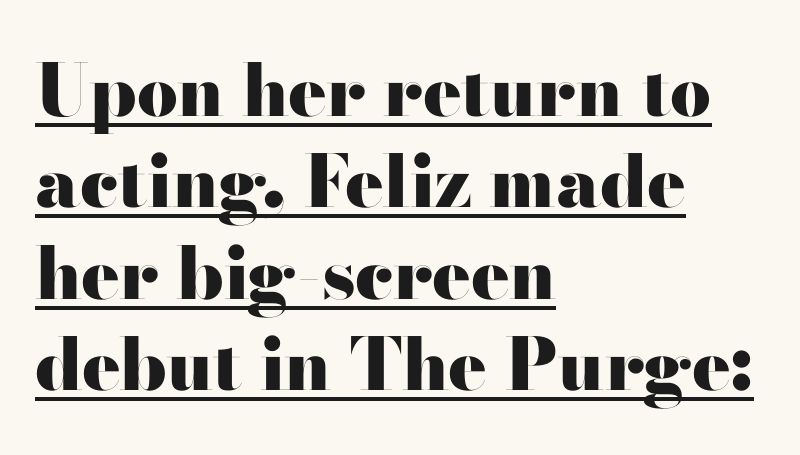
The block of text has a typical density, with ordinary space between rows. The rendering anchors every line to the left-hand side. The type is set solid horizontally, with unmodified tracking. This rendering employs a face without finishing strokes, i.e., a sans-serif.
